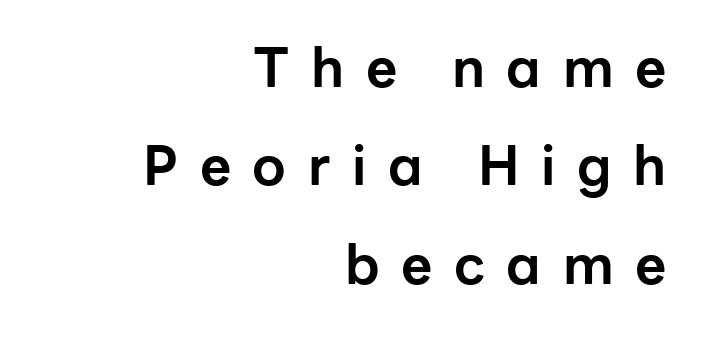
{"serif": "no", "italic": "no", "bold": "yes", "weight": "bold", "width": "normal", "stroke_contrast": "low", "x_height": "medium", "monospaced": "no", "underline": "no", "align": "right", "line_spacing_ratio": 1.82, "letter_spacing": "wide", "letter_spacing_em": 0.4, "glyph_px": 54}
